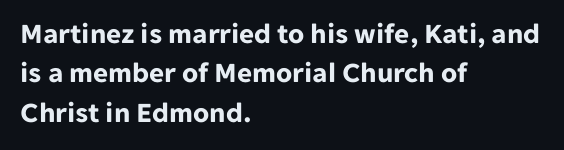
{"serif": "no", "italic": "no", "bold": "yes", "weight": "bold", "width": "normal", "stroke_contrast": "low", "x_height": "medium", "monospaced": "no", "underline": "no", "align": "left", "line_spacing": "normal", "line_spacing_ratio": 1.36, "letter_spacing": "normal", "letter_spacing_em": 0.0, "glyph_px": 29}
